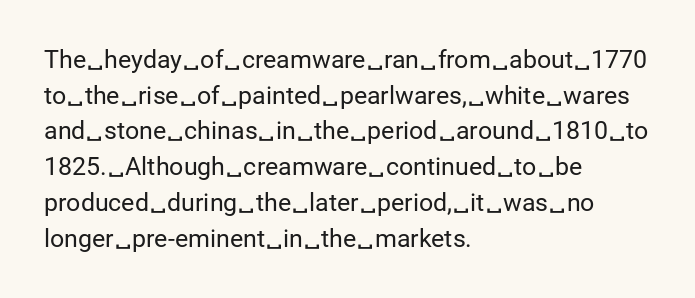
The image shows 25 px text type, upright; set left-aligned, normal line spacing (1.43x), normal letter spacing, not underlined.
